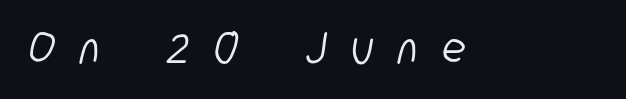
Q: Is the text bold? A: No.
Q: Is the typeface a serif or a sans-serif typeface? A: Sans-serif.
Q: Is the text underlined? A: No.
Q: Is the spacing between letters normal or unusually wide? A: Unusually wide.
Q: Width (condensed, normal, or wide)? A: Condensed.
Q: Stroke contrast? A: Low.
Q: x-height? A: Medium.
Q: Monospaced? A: No.
